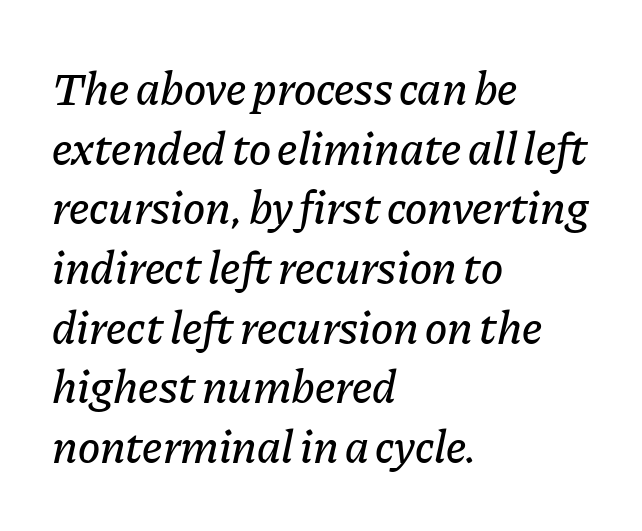
Q: Is the text italic (slanted)? A: Yes, it leans right by about 11 degrees.
Q: Is the text underlined? A: No.
Q: How is the paragraph aligned? A: Left-aligned.
Q: Is the spacing between letters normal or unusually wide? A: Normal.
Q: Is the spacing between lines tight, normal or loose? A: Normal.
Q: Width (condensed, normal, or wide)? A: Normal.
Q: Stroke contrast? A: Low.
Q: x-height? A: Medium.
Q: Monospaced? A: No.
